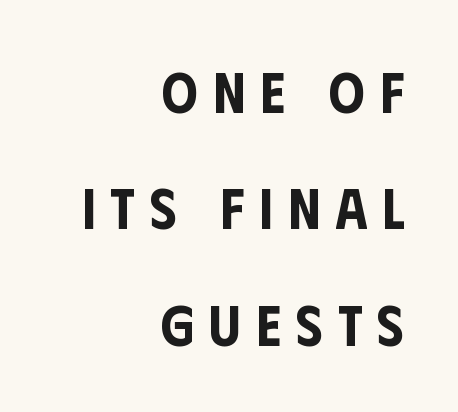
The image shows 57 px condensed sans-serif type, upright; set right-aligned, loose line spacing (2.04x), unusually wide letter spacing (+0.26 em), not underlined; low stroke contrast and a large x-height.
